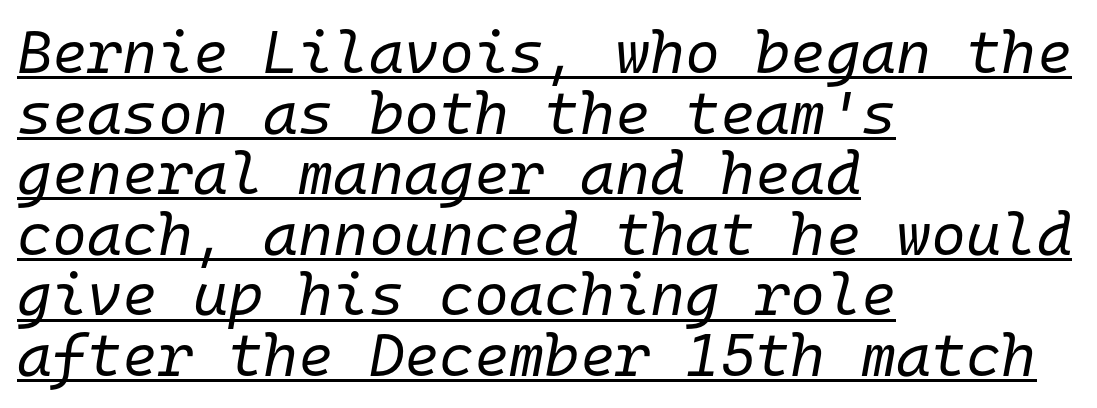
{"italic": "yes", "lean": "right", "slant_degrees": 10, "bold": "no", "weight": "regular", "width": "normal", "stroke_contrast": "low", "x_height": "medium", "monospaced": "yes", "underline": "yes", "align": "left", "line_spacing": "tight", "line_spacing_ratio": 1.01, "letter_spacing": "normal", "letter_spacing_em": 0.0, "glyph_px": 60}
